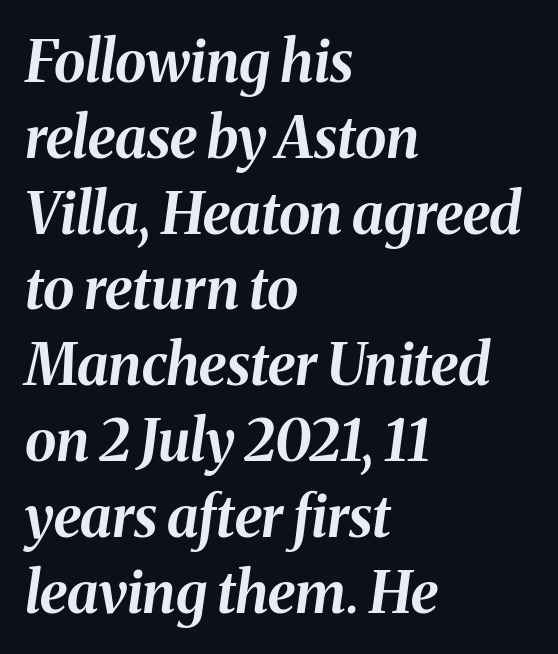
Q: Is the text bold? A: Yes.
Q: Is the text italic (slanted)? A: Yes, it leans right by about 8 degrees.
Q: Is the text underlined? A: No.
Q: How is the paragraph aligned? A: Left-aligned.
Q: Is the spacing between letters normal or unusually wide? A: Normal.
Q: Is the spacing between lines tight, normal or loose? A: Normal.
Q: Width (condensed, normal, or wide)? A: Normal.
Q: Stroke contrast? A: Medium.
Q: x-height? A: Medium.
Q: Monospaced? A: No.
